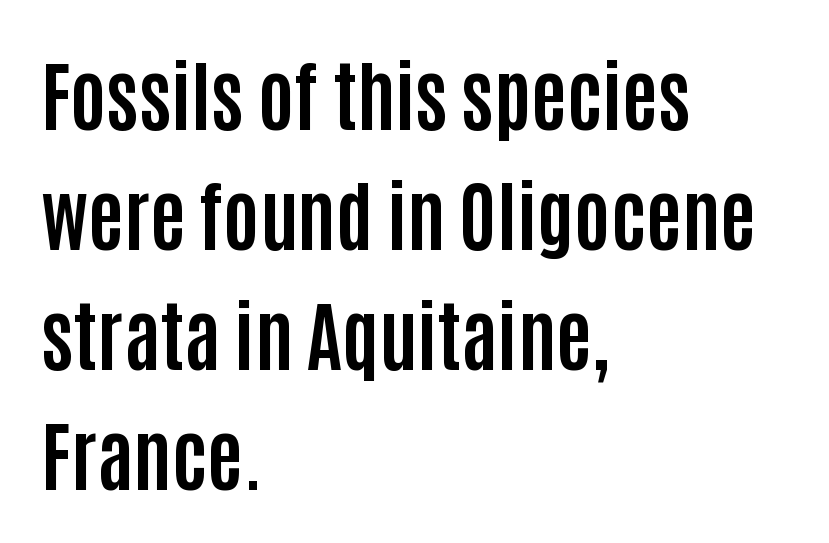
{"serif": "no", "italic": "no", "bold": "yes", "weight": "bold", "width": "condensed", "stroke_contrast": "low", "x_height": "large", "monospaced": "no", "underline": "no", "align": "left", "line_spacing": "normal", "line_spacing_ratio": 1.56, "letter_spacing": "normal", "letter_spacing_em": 0.0, "glyph_px": 77}
